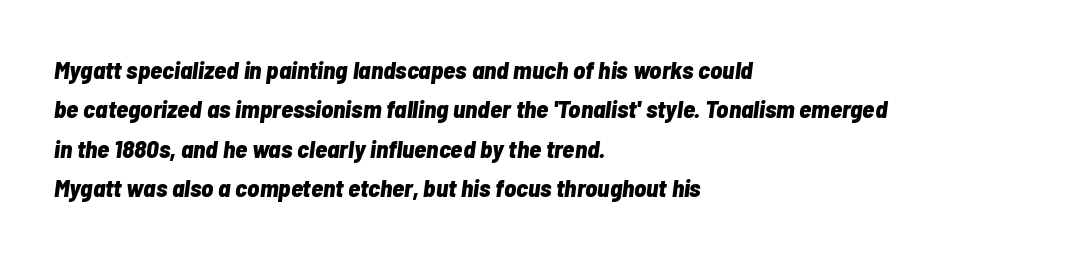
The tracking reads as untouched default to a designer's eye. The face used here has the dense, thick strokes of a bold. Glance below the letters and you will spot only blank space. The axis of the letterforms is tilted away from vertical. Short and long lines alike share a common starting point at left.
